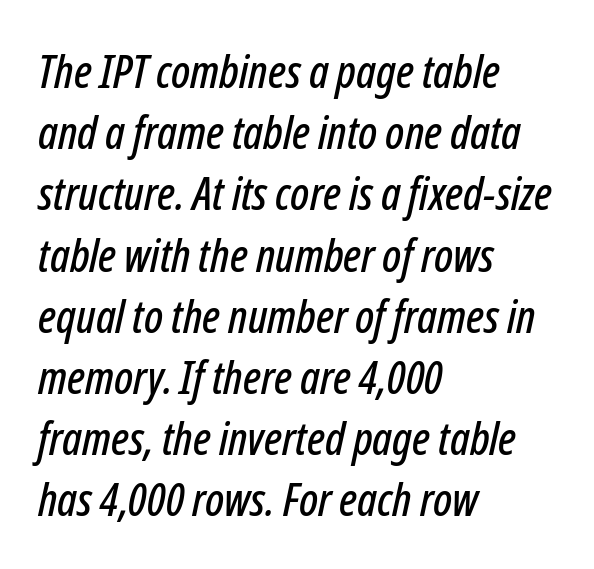
{"italic": "yes", "lean": "right", "slant_degrees": 12, "width": "condensed", "stroke_contrast": "low", "x_height": "medium", "monospaced": "no", "underline": "no", "align": "left", "line_spacing": "normal", "line_spacing_ratio": 1.33, "letter_spacing": "normal", "letter_spacing_em": 0.0, "glyph_px": 46}
